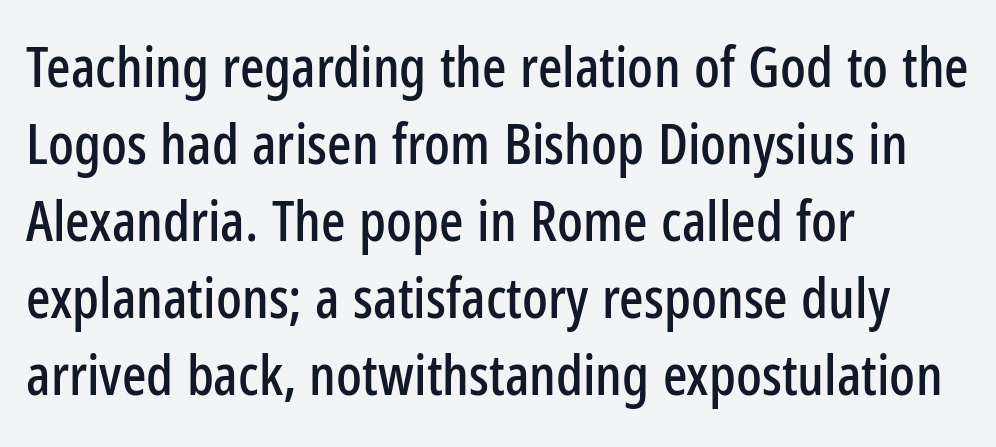
Q: Is the text italic (slanted)? A: No, it is upright.
Q: Is the typeface a serif or a sans-serif typeface? A: Sans-serif.
Q: Is the text underlined? A: No.
Q: How is the paragraph aligned? A: Left-aligned.
Q: Is the spacing between letters normal or unusually wide? A: Normal.
Q: Is the spacing between lines tight, normal or loose? A: Normal.
Q: Width (condensed, normal, or wide)? A: Condensed.
Q: Stroke contrast? A: Low.
Q: x-height? A: Medium.
Q: Monospaced? A: No.
